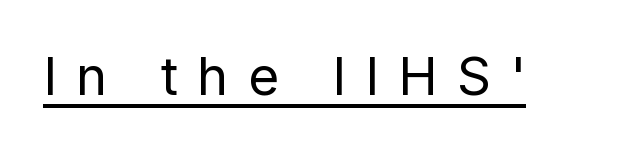
{"serif": "no", "italic": "no", "bold": "no", "weight": "regular", "width": "normal", "stroke_contrast": "low", "x_height": "medium", "monospaced": "no", "underline": "yes", "letter_spacing": "wide", "letter_spacing_em": 0.36, "glyph_px": 53}
